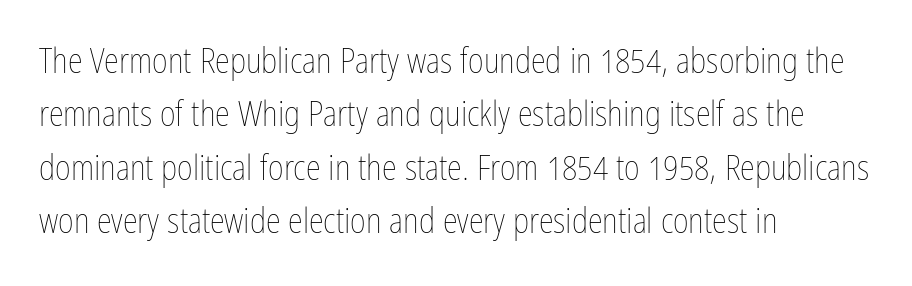
Q: Is the text bold? A: No.
Q: Is the text italic (slanted)? A: No, it is upright.
Q: Is the text underlined? A: No.
Q: How is the paragraph aligned? A: Left-aligned.
Q: Is the spacing between letters normal or unusually wide? A: Normal.
Q: Is the spacing between lines tight, normal or loose? A: Normal.
Q: Width (condensed, normal, or wide)? A: Condensed.
Q: Stroke contrast? A: Low.
Q: x-height? A: Medium.
Q: Monospaced? A: No.
